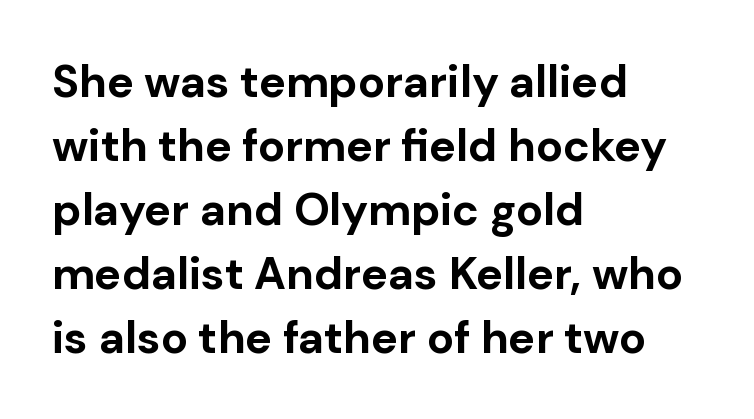
The image shows 45 px bold sans-serif type, upright; set left-aligned, normal line spacing (1.42x), normal letter spacing, not underlined; low stroke contrast and a medium x-height.
